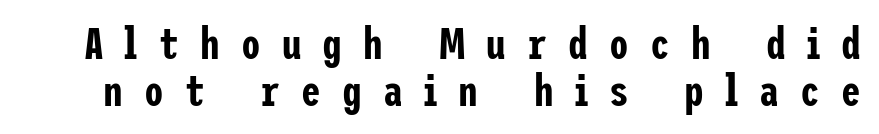
{"serif": "no", "italic": "no", "width": "condensed", "stroke_contrast": "low", "x_height": "medium", "underline": "no", "line_spacing": "tight", "line_spacing_ratio": 1.06, "letter_spacing": "wide", "letter_spacing_em": 0.48, "glyph_px": 44}
